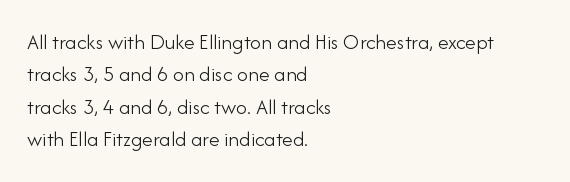
Does extra space separate the letters? No, they use regular spacing. Compared with a typical body face, this is equally light or lighter still. Casual observation: everything's shoved over to the left. This sample keeps an unexceptional amount of space between lines.
